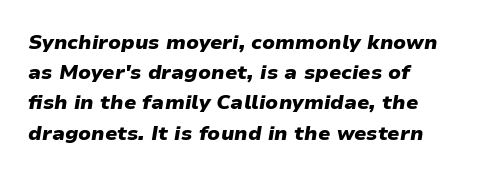
The image shows 20 px bold type, italic (leaning right); set left-aligned, normal line spacing (1.51x), normal letter spacing, not underlined.
